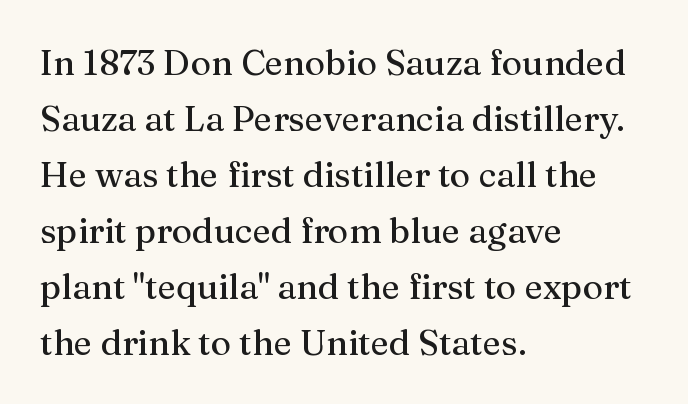
{"serif": "yes", "italic": "no", "width": "normal", "stroke_contrast": "medium", "x_height": "medium", "monospaced": "no", "underline": "no", "align": "left", "line_spacing": "normal", "line_spacing_ratio": 1.6, "letter_spacing": "normal", "letter_spacing_em": 0.0, "glyph_px": 35}
